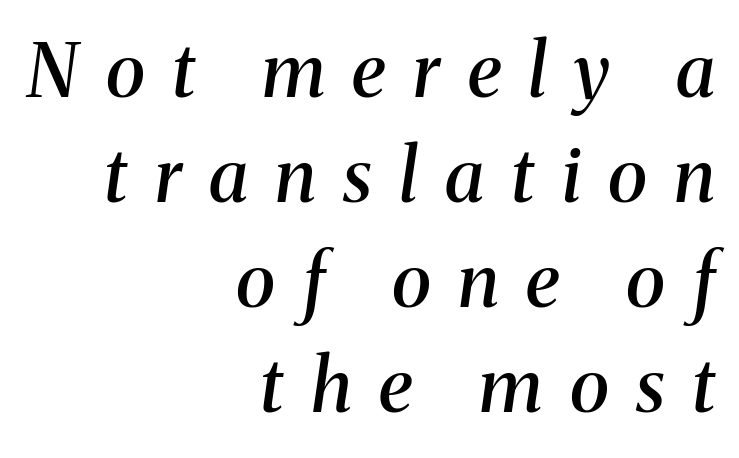
{"serif": "yes", "italic": "yes", "lean": "right", "slant_degrees": 8, "bold": "semi", "weight": "semibold", "width": "normal", "stroke_contrast": "medium", "x_height": "medium", "monospaced": "no", "underline": "no", "align": "right", "line_spacing": "normal", "line_spacing_ratio": 1.42, "letter_spacing": "wide", "letter_spacing_em": 0.37, "glyph_px": 74}
